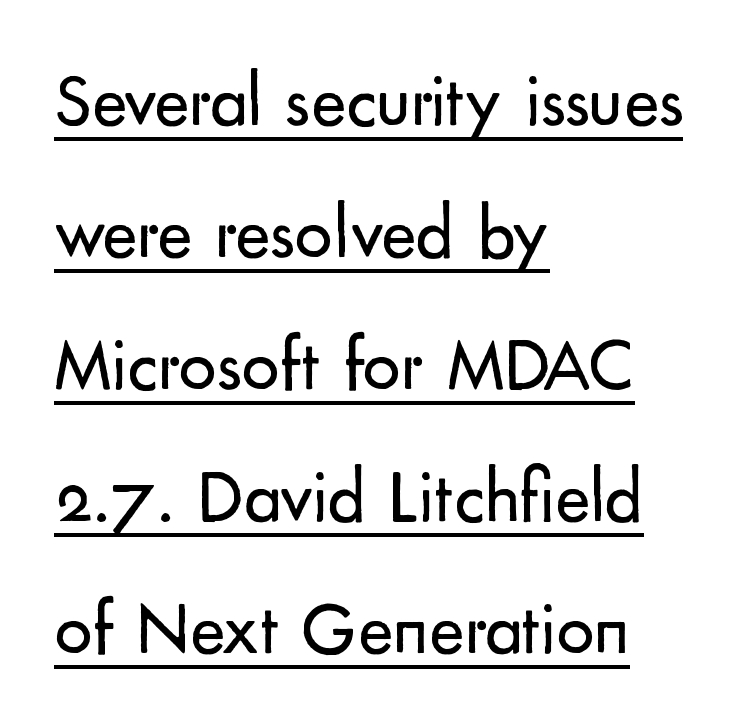
{"serif": "no", "italic": "no", "bold": "no", "weight": "regular", "width": "normal", "stroke_contrast": "low", "x_height": "small", "monospaced": "no", "underline": "yes", "align": "left", "line_spacing_ratio": 1.76, "letter_spacing": "normal", "letter_spacing_em": 0.0, "glyph_px": 75}
